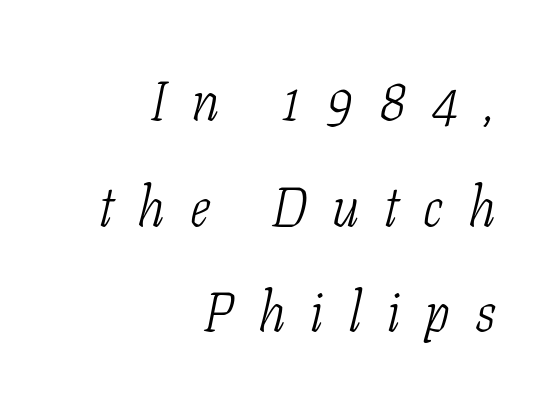
Reading down the column, the eye jumps a long way to each next line. The strokes carry an ordinary text weight at most. These lines have a slow, spaced-out rhythm from letter to letter. Classification — serif. Proportional: the letters do not fall into vertical columns.
